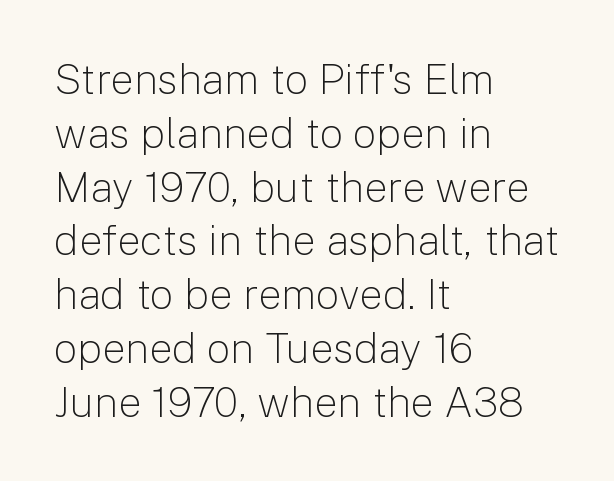
The image shows 42 px light sans-serif type, upright; set left-aligned, normal line spacing (1.28x), normal letter spacing, not underlined; low stroke contrast and a medium x-height.
